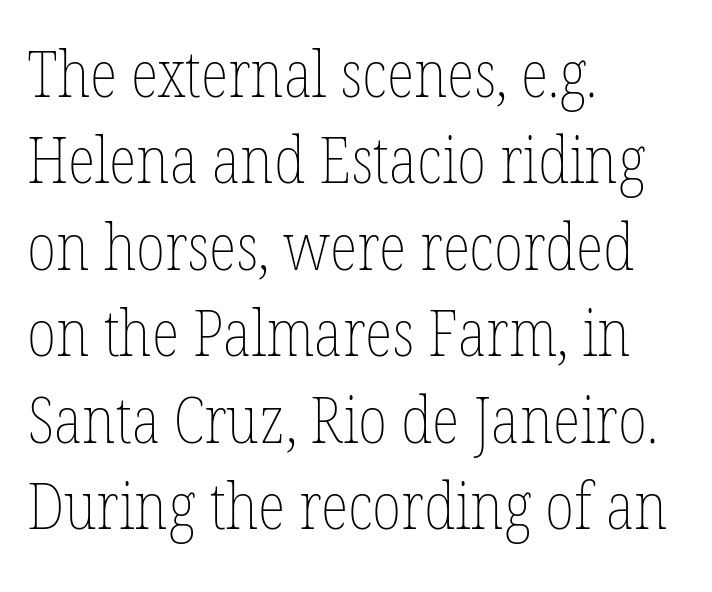
{"italic": "no", "bold": "no", "weight": "thin", "width": "condensed", "stroke_contrast": "low", "x_height": "medium", "monospaced": "no", "underline": "no", "align": "left", "line_spacing": "normal", "line_spacing_ratio": 1.33, "letter_spacing": "normal", "letter_spacing_em": 0.0, "glyph_px": 65}
